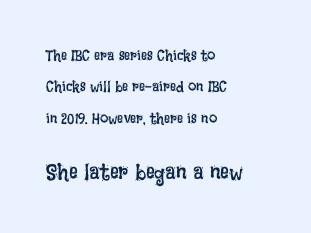
Q: Is the text bold? A: No.
Q: Is the text italic (slanted)? A: No, it is upright.
Q: Is the text underlined? A: No.
Q: How is the paragraph aligned? A: Left-aligned.
Q: Is the spacing between letters normal or unusually wide? A: Normal.
Q: Is the spacing between lines tight, normal or loose? A: Loose.
Q: Which block of text is set in a larger size, the first (top) or the second (bottom)? A: The second (bottom) one.
